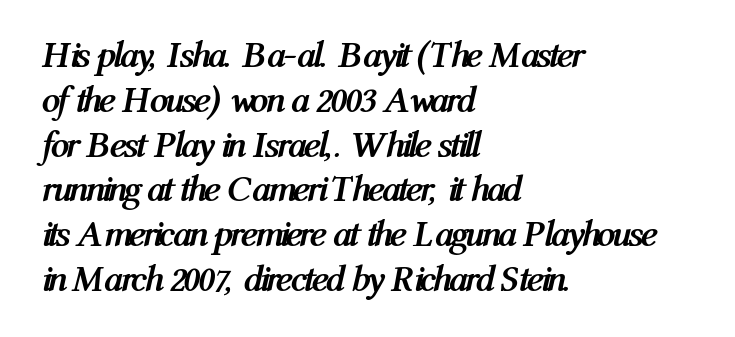
Caption: standard tracking, unaltered. Weight check: bold — yes, fully. Descenders hang freely into open space. Alignment: flush left. This is oblique type, the kind used for emphasis or titles.
